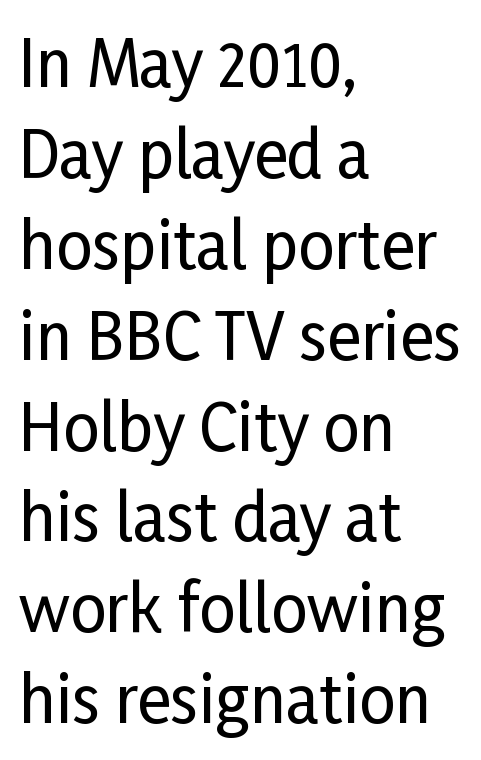
{"serif": "no", "italic": "no", "width": "condensed", "stroke_contrast": "low", "x_height": "medium", "monospaced": "no", "underline": "no", "align": "left", "line_spacing": "normal", "line_spacing_ratio": 1.42, "letter_spacing": "normal", "letter_spacing_em": 0.0, "glyph_px": 64}
